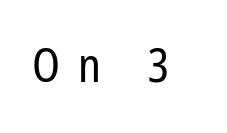
{"serif": "no", "italic": "no", "bold": "no", "weight": "regular", "width": "condensed", "stroke_contrast": "low", "x_height": "medium", "monospaced": "no", "underline": "no", "letter_spacing": "wide", "letter_spacing_em": 0.39, "glyph_px": 47}
